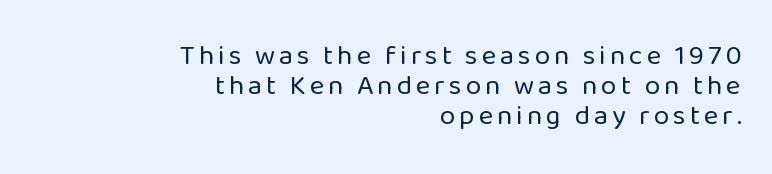
{"serif": "no", "italic": "no", "bold": "no", "weight": "regular", "width": "normal", "stroke_contrast": "low", "x_height": "medium", "monospaced": "no", "underline": "no", "align": "right", "line_spacing": "tight", "line_spacing_ratio": 1.08, "glyph_px": 28}
